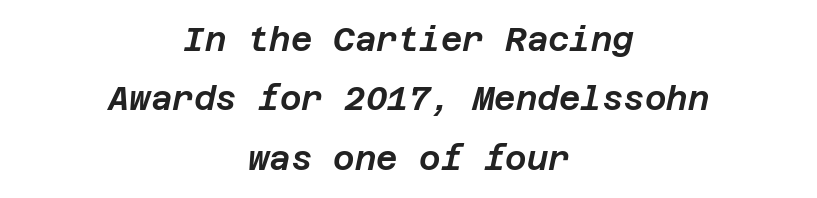
{"italic": "yes", "lean": "right", "slant_degrees": 12, "width": "normal", "stroke_contrast": "low", "x_height": "large", "underline": "no", "align": "center", "line_spacing_ratio": 1.8, "letter_spacing": "normal", "letter_spacing_em": 0.0, "glyph_px": 33}
